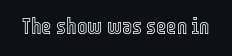
Tall strokes in this sample are plumb rather than angled. Short note: letters normally spaced. Lines of text with bare space underneath.
